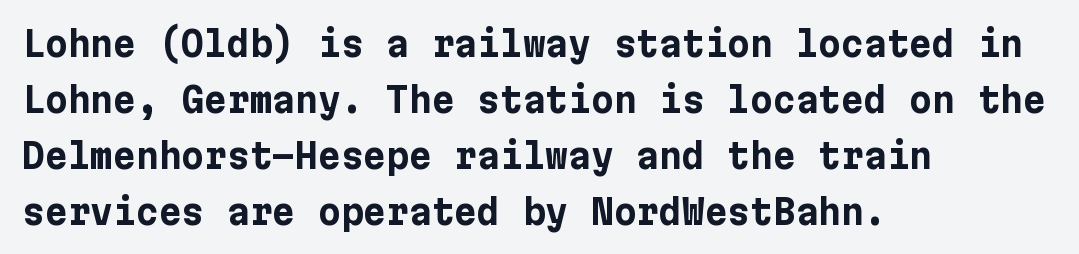
{"serif": "no", "italic": "no", "bold": "yes", "weight": "bold", "width": "normal", "stroke_contrast": "low", "x_height": "medium", "underline": "no", "align": "left", "line_spacing": "normal", "line_spacing_ratio": 1.6, "letter_spacing": "normal", "letter_spacing_em": 0.0, "glyph_px": 35}
